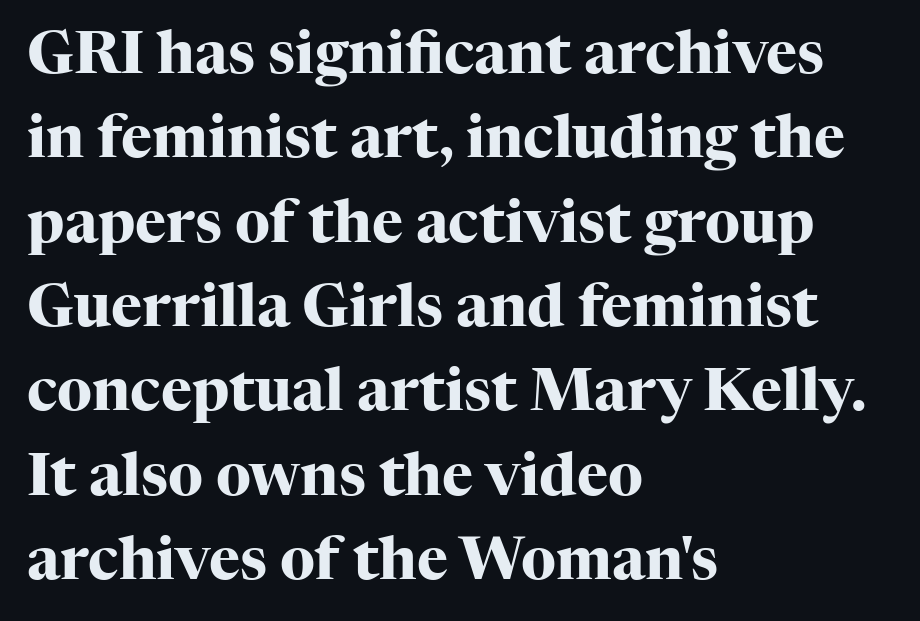
Letter spacing: default. The letters advance in unequal steps, a hallmark of proportional type. A normal amount of white space separates one row of letters from the next. Line starts are locked; line ends wander. Lines of text with bare space underneath. Stroke thickness is high; the sample reads as a true bold.
